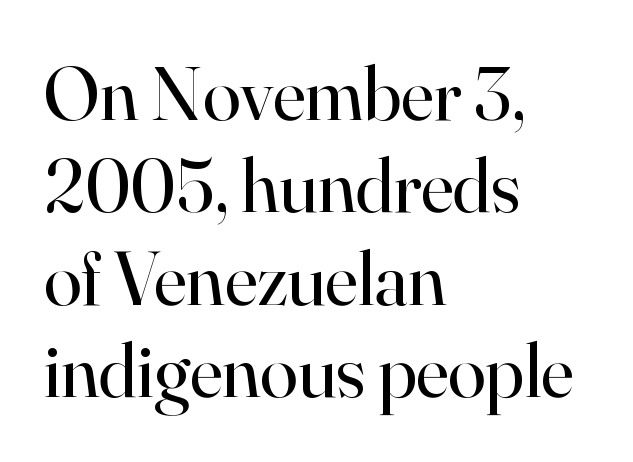
The type sits square on the baseline with zero lean. Horizontal alignment here is leftward, the default for most running prose. Think of a printed novel: that variable character pitch is what you see here. The letters sit at their default tracking, neither squeezed nor spread. Little horizontal feet cap the strokes, marking this as serif type. No chunkiness to these letters — they're not bold.
